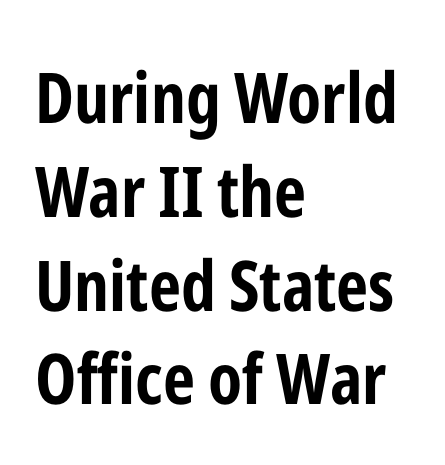
{"serif": "no", "italic": "no", "bold": "yes", "weight": "bold", "width": "condensed", "stroke_contrast": "low", "x_height": "medium", "monospaced": "no", "underline": "no", "align": "left", "line_spacing": "normal", "line_spacing_ratio": 1.34, "letter_spacing": "normal", "letter_spacing_em": 0.0, "glyph_px": 70}
